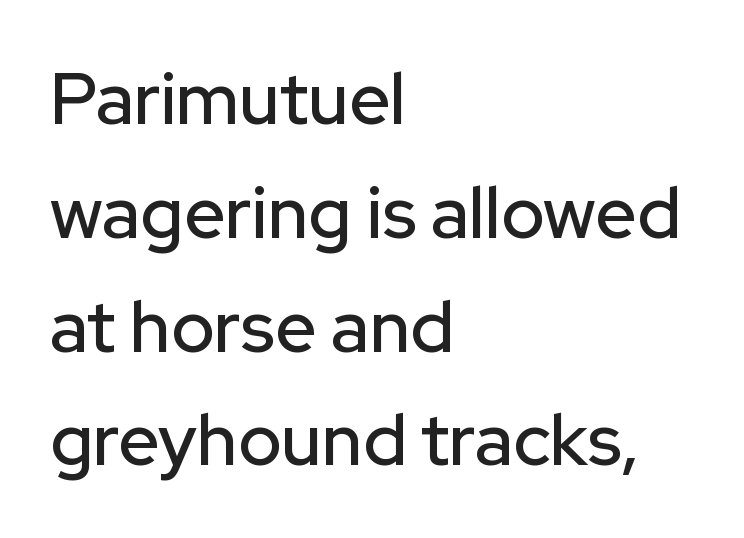
Q: Is the text italic (slanted)? A: No, it is upright.
Q: Is the typeface a serif or a sans-serif typeface? A: Sans-serif.
Q: Is the text underlined? A: No.
Q: How is the paragraph aligned? A: Left-aligned.
Q: Is the spacing between letters normal or unusually wide? A: Normal.
Q: Is the spacing between lines tight, normal or loose? A: Normal.
Q: Width (condensed, normal, or wide)? A: Normal.
Q: Stroke contrast? A: Low.
Q: x-height? A: Medium.
Q: Monospaced? A: No.
